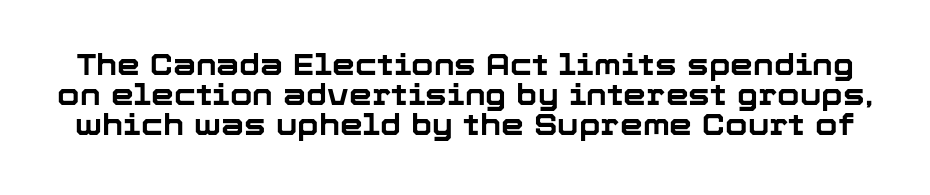
The image shows 29 px bold sans-serif type, upright; set tight line spacing (1.04x), normal letter spacing, not underlined; low stroke contrast and a medium x-height.
